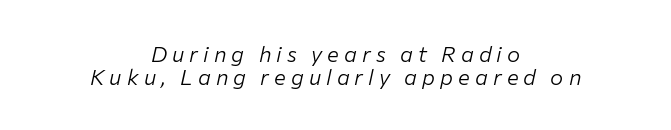
{"italic": "yes", "lean": "right", "slant_degrees": 12, "bold": "no", "underline": "no", "align": "center", "line_spacing": "tight", "line_spacing_ratio": 1.06, "letter_spacing": "wide", "letter_spacing_em": 0.23, "glyph_px": 22}
